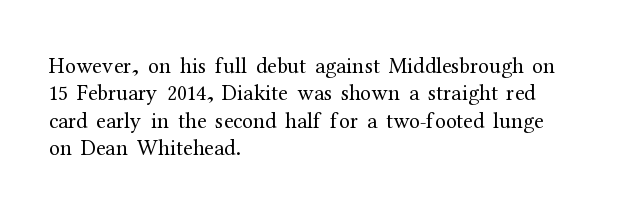
Rendered with straight, roman letterforms. Weight: not bold — regular or lighter. Words appear dense and cohesive because spacing is normal. Horizontal alignment here is leftward, the default for most running prose. A clean baseline with only descenders dipping below it.
